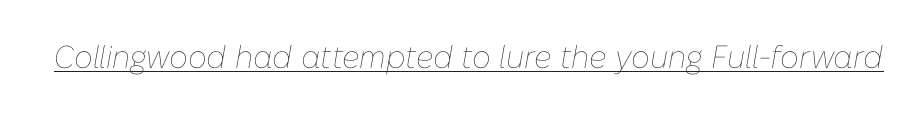
The face used here is proportionally spaced, like ordinary book or web type. Compared with ordinary roman type, these characters are visibly tilted. A continuous stroke trails under the words, as in a hyperlink. These lines keep a tight, regular rhythm from letter to letter. Nothing heavy about these letters — not bold at all.
